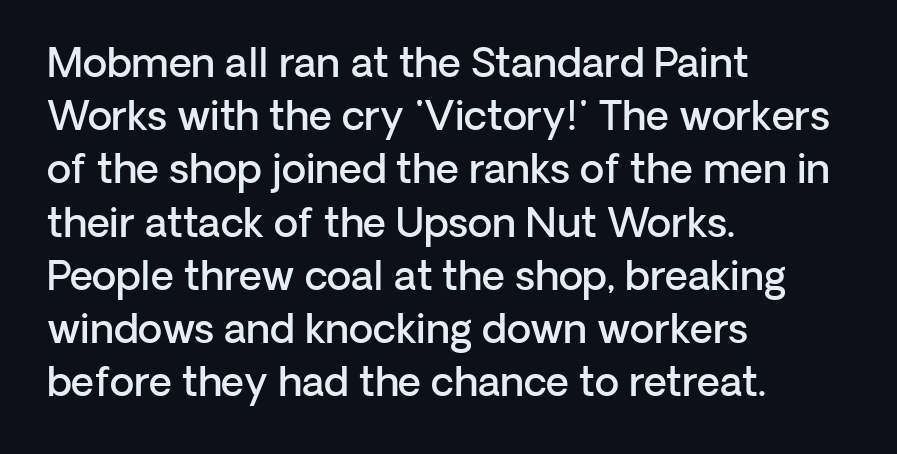
{"serif": "no", "italic": "no", "bold": "semi", "weight": "semibold", "width": "normal", "stroke_contrast": "low", "x_height": "medium", "monospaced": "no", "underline": "no", "align": "left", "line_spacing": "normal", "line_spacing_ratio": 1.33, "letter_spacing": "normal", "letter_spacing_em": 0.0, "glyph_px": 40}
